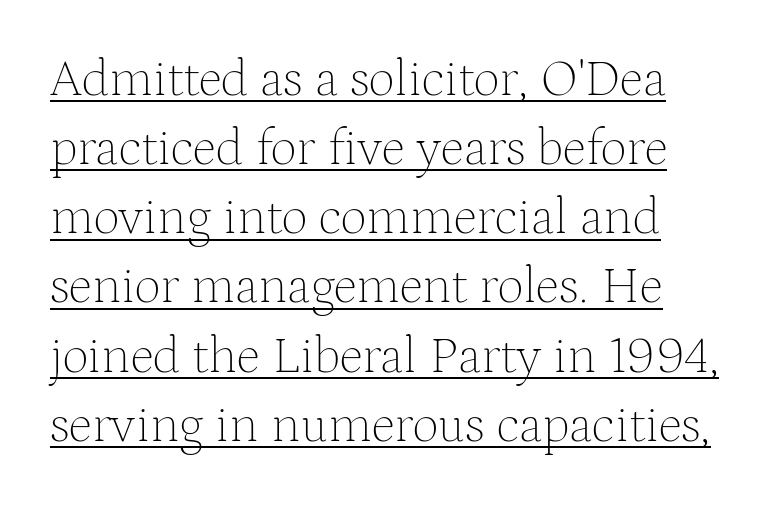
{"serif": "yes", "italic": "no", "bold": "no", "weight": "thin", "width": "normal", "stroke_contrast": "medium", "x_height": "medium", "monospaced": "no", "underline": "yes", "line_spacing": "normal", "line_spacing_ratio": 1.33, "letter_spacing": "normal", "letter_spacing_em": 0.0, "glyph_px": 52}
